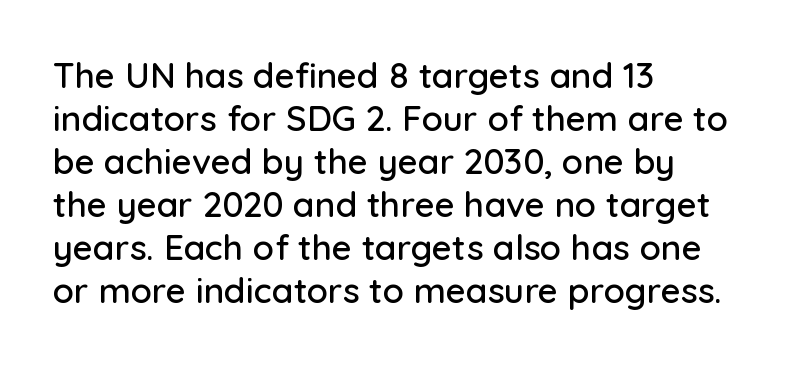
The passage shown is not underscored anywhere. Letter spacing: default. This rendering employs a face without finishing strokes, i.e., a sans-serif. Casual observation: everything's shoved over to the left. Every character sits straight up, as roman type does. Spacing verdict: proportional, widths tailored to each character.
